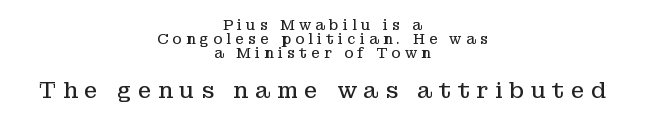
The image shows 22 px text type, upright; set centered, tight line spacing (1.0x), unusually wide letter spacing (+0.3 em), not underlined; the second (bottom) block is 1.57x larger.
